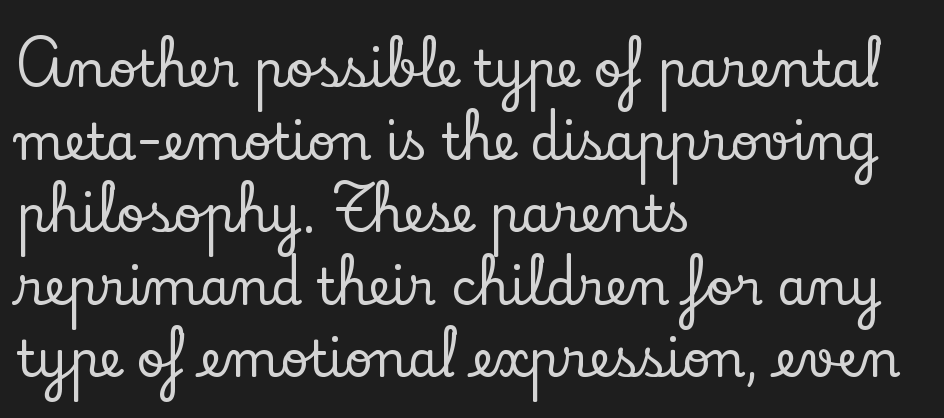
Q: Is the text italic (slanted)? A: No, it is upright.
Q: Is the typeface a serif or a sans-serif typeface? A: Serif.
Q: Is the text underlined? A: No.
Q: How is the paragraph aligned? A: Left-aligned.
Q: Is the spacing between letters normal or unusually wide? A: Normal.
Q: Is the spacing between lines tight, normal or loose? A: Normal.
Q: Width (condensed, normal, or wide)? A: Normal.
Q: Stroke contrast? A: Low.
Q: x-height? A: Small.
Q: Monospaced? A: No.
